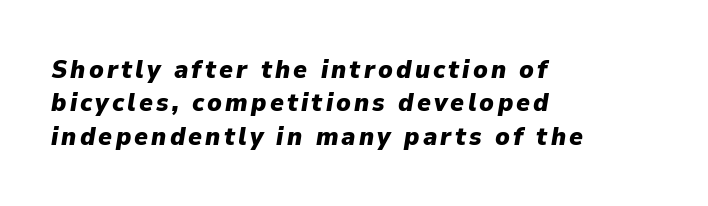
The image shows 26 px bold type, italic (leaning right); set left-aligned, normal line spacing (1.28x), not underlined.
